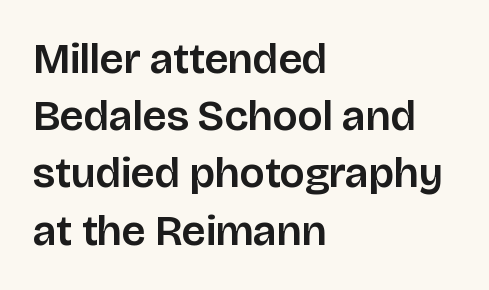
{"serif": "no", "italic": "no", "width": "normal", "stroke_contrast": "low", "x_height": "large", "monospaced": "no", "underline": "no", "align": "left", "line_spacing": "normal", "line_spacing_ratio": 1.33, "letter_spacing": "normal", "letter_spacing_em": 0.0, "glyph_px": 43}
